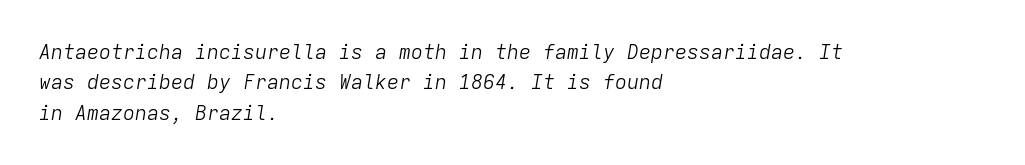
Honestly, the row spacing looks completely unremarkable. Stem width sits at or under what a default text font uses. Standard letterfit; no display-style spreading of the glyphs. The lines are quadded left. Each row of text sits above clean, open space. The passage shown leans; its letterforms are oblique.
